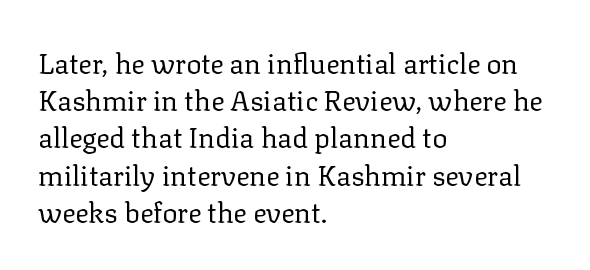
The image shows 28 px regular-weight serif type, upright; set left-aligned, normal line spacing (1.33x), normal letter spacing, not underlined; low stroke contrast and a medium x-height.
